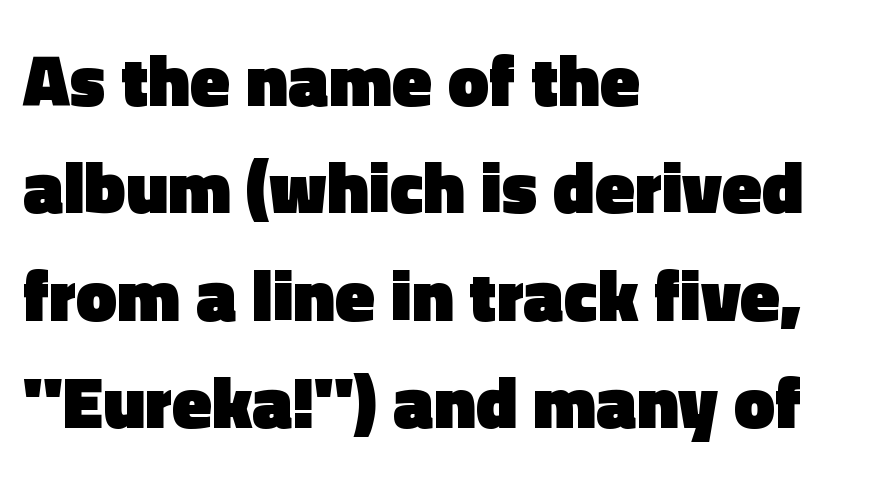
The image shows 73 px heavy sans-serif type, upright; set left-aligned, normal line spacing (1.47x), normal letter spacing, not underlined; a medium x-height.
